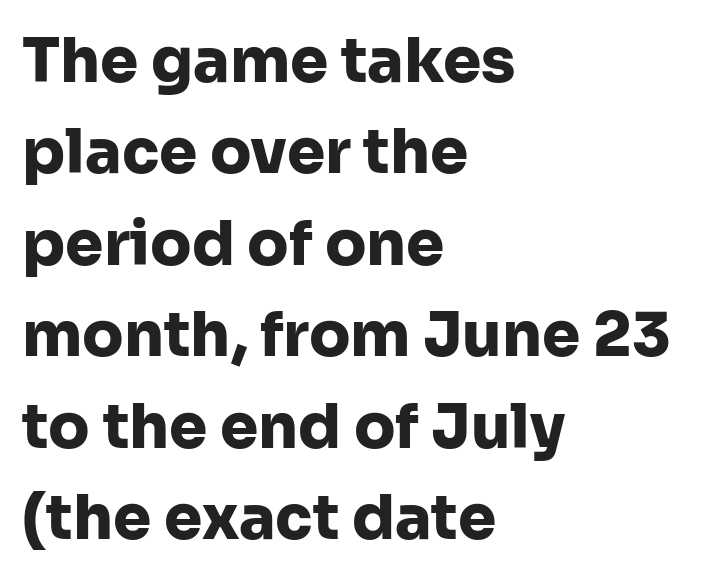
Q: Is the text bold? A: Yes.
Q: Is the text italic (slanted)? A: No, it is upright.
Q: Is the typeface a serif or a sans-serif typeface? A: Sans-serif.
Q: Is the text underlined? A: No.
Q: How is the paragraph aligned? A: Left-aligned.
Q: Is the spacing between letters normal or unusually wide? A: Normal.
Q: Is the spacing between lines tight, normal or loose? A: Normal.
Q: Width (condensed, normal, or wide)? A: Normal.
Q: Stroke contrast? A: Low.
Q: x-height? A: Medium.
Q: Monospaced? A: No.
